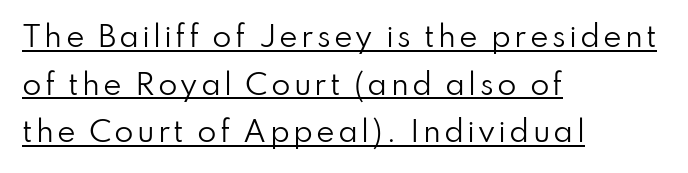
Successive baselines arrive at the customary interval. Caption: multi-line text, flush left, ragged right. Here the designer chose a conventional face with non-uniform glyph widths. The characters display no serif detailing; their extremities are plain.
